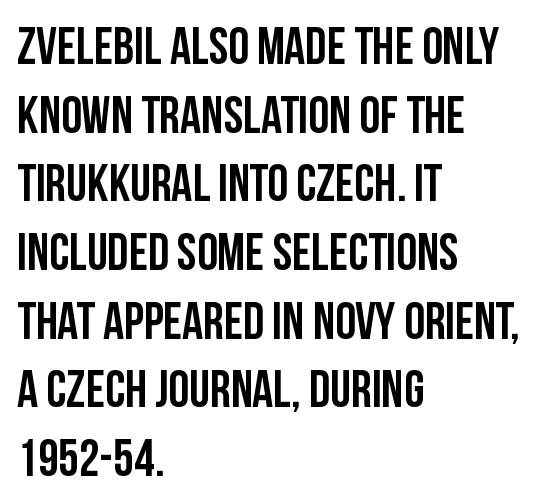
Q: Is the text bold? A: Yes.
Q: Is the text italic (slanted)? A: No, it is upright.
Q: Is the typeface a serif or a sans-serif typeface? A: Sans-serif.
Q: Is the text underlined? A: No.
Q: How is the paragraph aligned? A: Left-aligned.
Q: Is the spacing between letters normal or unusually wide? A: Normal.
Q: Is the spacing between lines tight, normal or loose? A: Normal.
Q: Width (condensed, normal, or wide)? A: Condensed.
Q: Stroke contrast? A: Low.
Q: x-height? A: Large.
Q: Monospaced? A: No.
